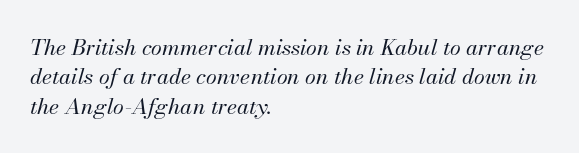
The image shows 22 px text type, italic (leaning right); set left-aligned, normal line spacing (1.34x), normal letter spacing, not underlined.
